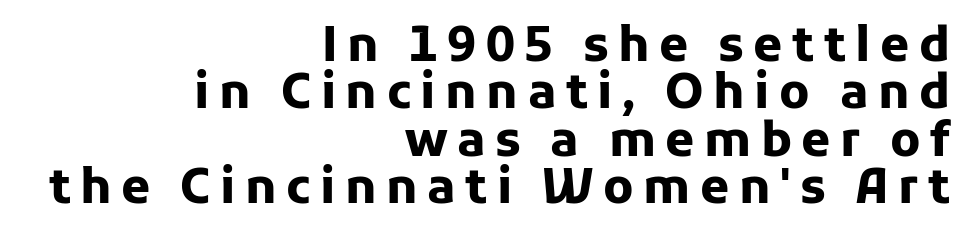
Q: Is the text bold? A: Yes.
Q: Is the text italic (slanted)? A: No, it is upright.
Q: Is the typeface a serif or a sans-serif typeface? A: Sans-serif.
Q: Is the text underlined? A: No.
Q: How is the paragraph aligned? A: Right-aligned.
Q: Is the spacing between letters normal or unusually wide? A: Unusually wide.
Q: Is the spacing between lines tight, normal or loose? A: Tight.
Q: Width (condensed, normal, or wide)? A: Normal.
Q: Stroke contrast? A: Low.
Q: x-height? A: Medium.
Q: Monospaced? A: No.
